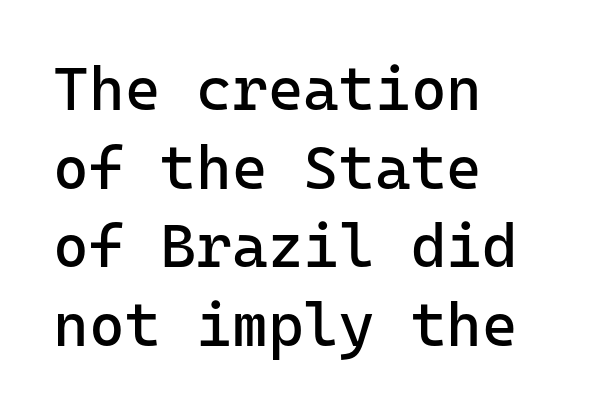
The image shows 61 px regular-weight sans-serif type, upright, monospaced; set left-aligned, normal line spacing (1.29x), normal letter spacing, not underlined; low stroke contrast and a medium x-height.
